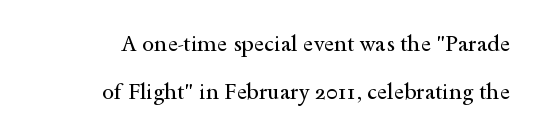
This sample trades compactness for vertical openness between lines. The font is comparable to plain body text, perhaps lighter. Caption: standard tracking, unaltered. A flush-right, rag-left setting is used for this passage. Lines of text with bare space underneath.
